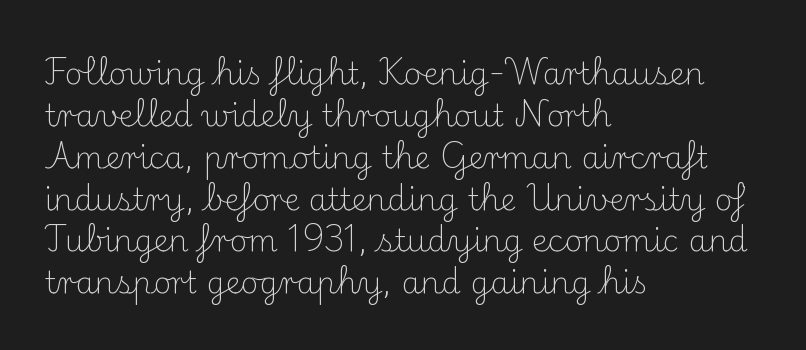
{"serif": "yes", "italic": "no", "bold": "no", "weight": "light", "width": "normal", "stroke_contrast": "medium", "x_height": "small", "monospaced": "no", "underline": "no", "align": "left", "line_spacing": "normal", "line_spacing_ratio": 1.35, "letter_spacing": "normal", "letter_spacing_em": 0.0, "glyph_px": 31}
